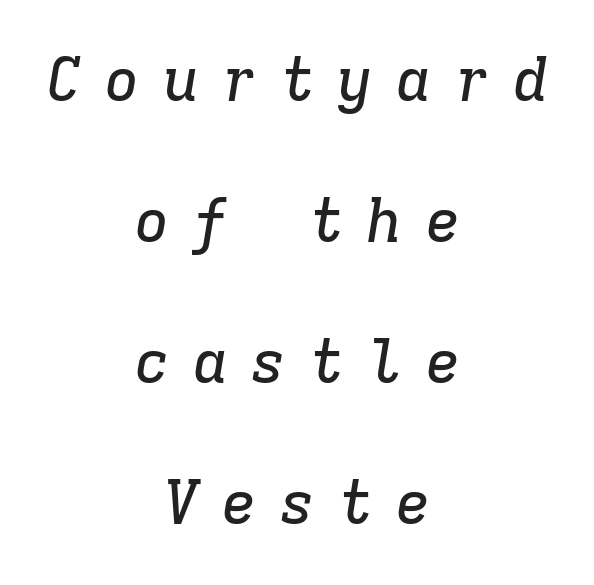
{"serif": "yes", "italic": "yes", "lean": "right", "slant_degrees": 9, "width": "normal", "stroke_contrast": "low", "x_height": "medium", "monospaced": "yes", "underline": "no", "align": "center", "line_spacing": "loose", "line_spacing_ratio": 2.35, "letter_spacing": "wide", "letter_spacing_em": 0.37, "glyph_px": 60}
